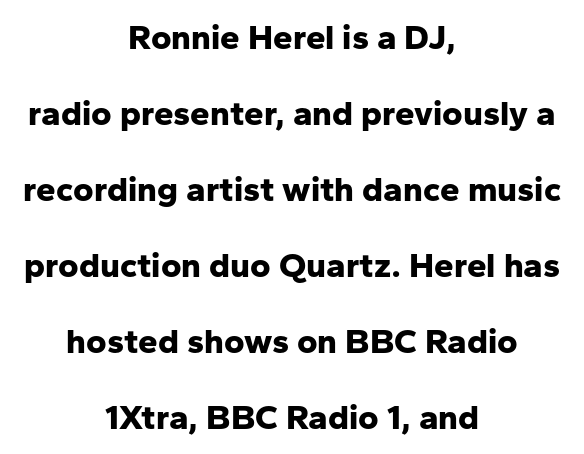
Q: Is the text bold? A: Yes.
Q: Is the text italic (slanted)? A: No, it is upright.
Q: Is the typeface a serif or a sans-serif typeface? A: Sans-serif.
Q: Is the text underlined? A: No.
Q: How is the paragraph aligned? A: Centered.
Q: Is the spacing between letters normal or unusually wide? A: Normal.
Q: Is the spacing between lines tight, normal or loose? A: Loose.
Q: Width (condensed, normal, or wide)? A: Normal.
Q: Stroke contrast? A: Low.
Q: x-height? A: Medium.
Q: Monospaced? A: No.
